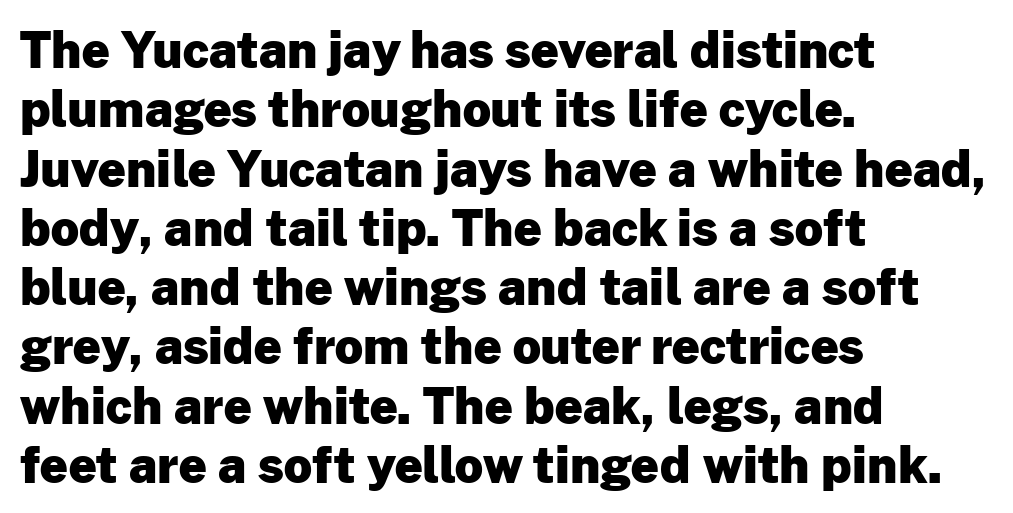
The image shows 49 px heavy sans-serif type, upright; set left-aligned, line spacing 1.21x, normal letter spacing, not underlined; low stroke contrast and a medium x-height.
